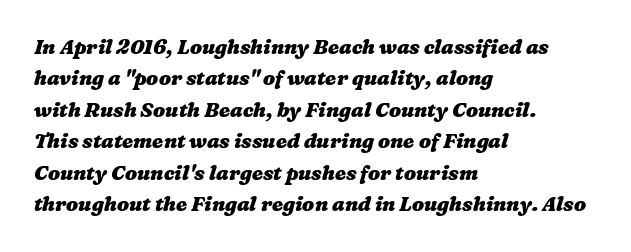
All the whitespace from short lines collects on the right. Tracking here is standard; glyphs follow each other at the usual distance. Does the leading feel generous? No, just average. This is heavy type, rendered in bold. Lines of text with bare space underneath.
